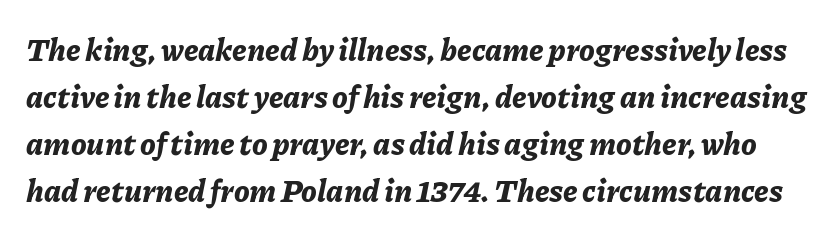
The image shows 31 px bold type, italic (leaning right); set normal line spacing (1.52x), normal letter spacing, not underlined; low stroke contrast and a medium x-height.
